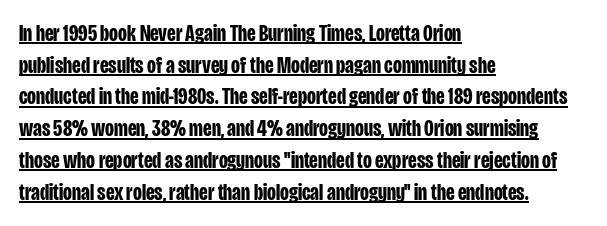
{"italic": "no", "bold": "yes", "underline": "yes", "align": "left", "line_spacing": "normal", "line_spacing_ratio": 1.38, "letter_spacing": "normal", "letter_spacing_em": 0.0, "glyph_px": 23}
